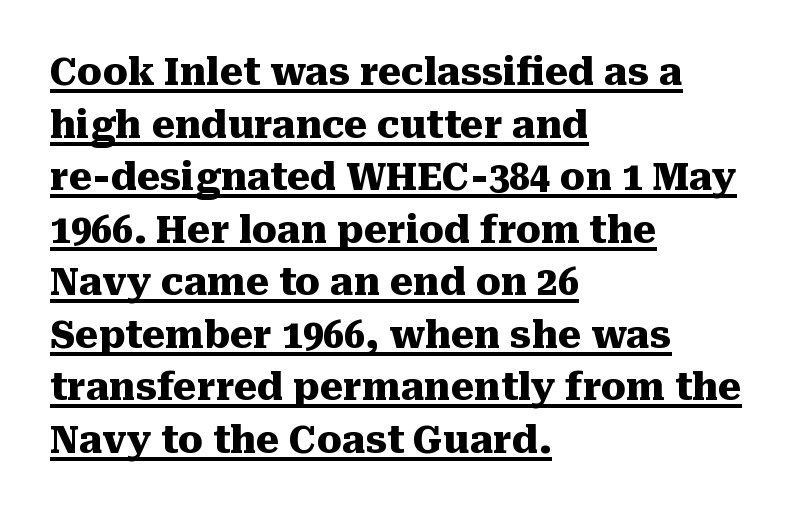
Q: Is the text bold? A: Yes.
Q: Is the text italic (slanted)? A: No, it is upright.
Q: Is the typeface a serif or a sans-serif typeface? A: Serif.
Q: Is the text underlined? A: Yes.
Q: How is the paragraph aligned? A: Left-aligned.
Q: Is the spacing between letters normal or unusually wide? A: Normal.
Q: Is the spacing between lines tight, normal or loose? A: Normal.
Q: Width (condensed, normal, or wide)? A: Normal.
Q: Stroke contrast? A: Medium.
Q: x-height? A: Medium.
Q: Monospaced? A: No.
